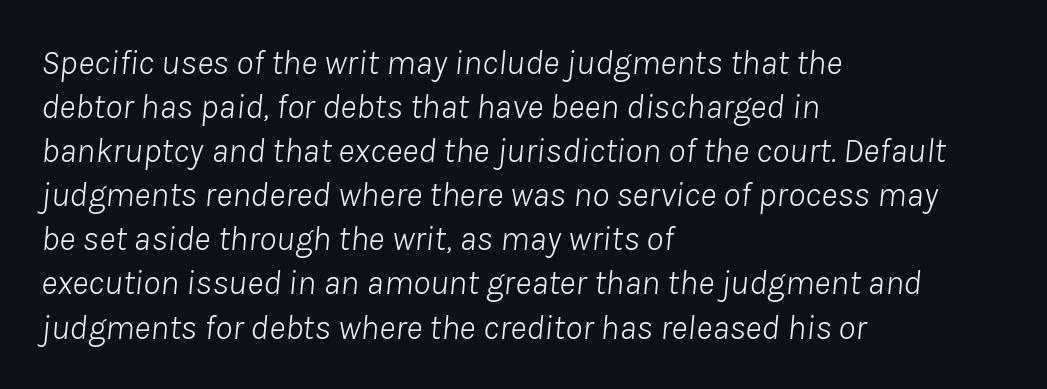
Stem width sits at or under what a default text font uses. Caption: standard tracking, unaltered. Summary of vertical rhythm: regular, with standard interline spacing. The foot of each line stays bare and open. One-word summary of the alignment: left. This is oblique type, the kind used for emphasis or titles.
